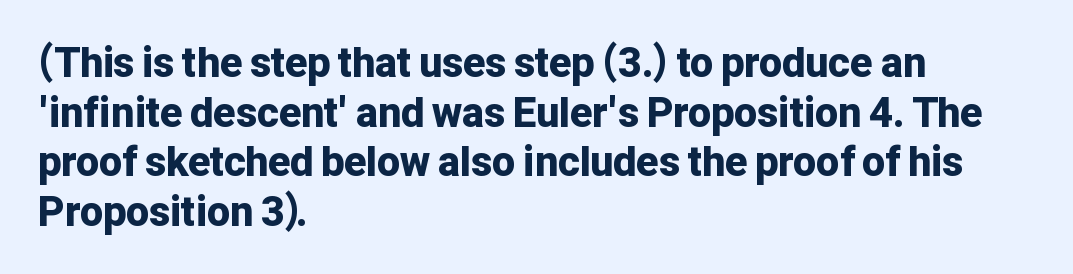
The image shows 41 px bold sans-serif type, upright; set left-aligned, line spacing 1.21x, normal letter spacing, not underlined; low stroke contrast and a medium x-height.
